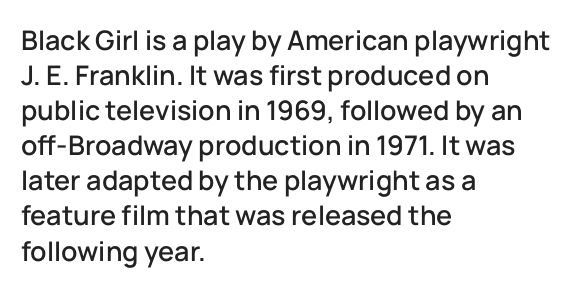
The image shows 27 px text type, upright; set left-aligned, normal line spacing (1.3x), normal letter spacing, not underlined.
